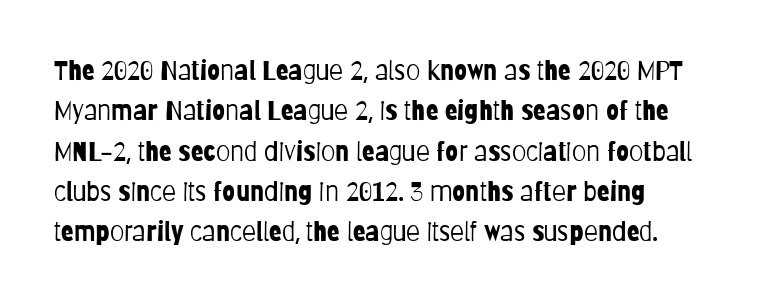
Q: Is the text bold? A: No.
Q: Is the text italic (slanted)? A: No, it is upright.
Q: Is the text underlined? A: No.
Q: How is the paragraph aligned? A: Left-aligned.
Q: Is the spacing between letters normal or unusually wide? A: Normal.
Q: Is the spacing between lines tight, normal or loose? A: Normal.
